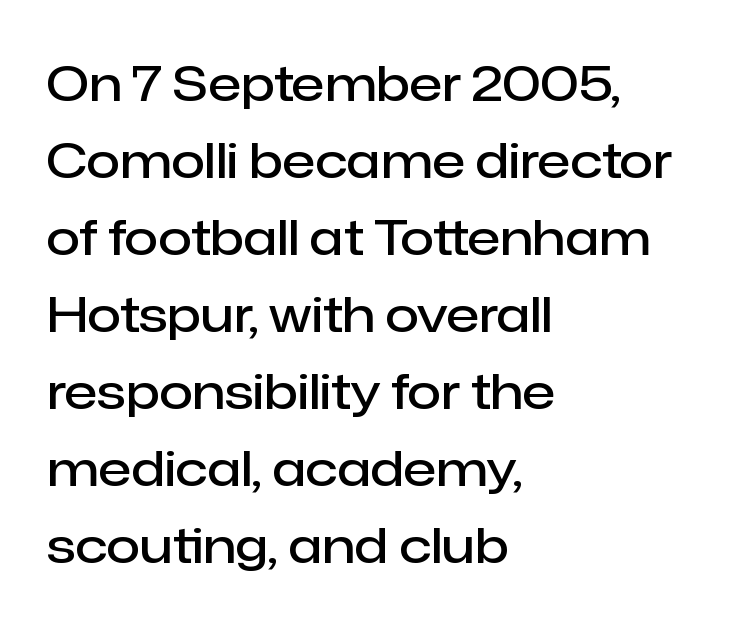
{"serif": "no", "italic": "no", "bold": "semi", "weight": "semibold", "width": "normal", "stroke_contrast": "low", "x_height": "medium", "monospaced": "no", "underline": "no", "align": "left", "line_spacing": "normal", "line_spacing_ratio": 1.57, "letter_spacing": "normal", "letter_spacing_em": 0.0, "glyph_px": 49}
